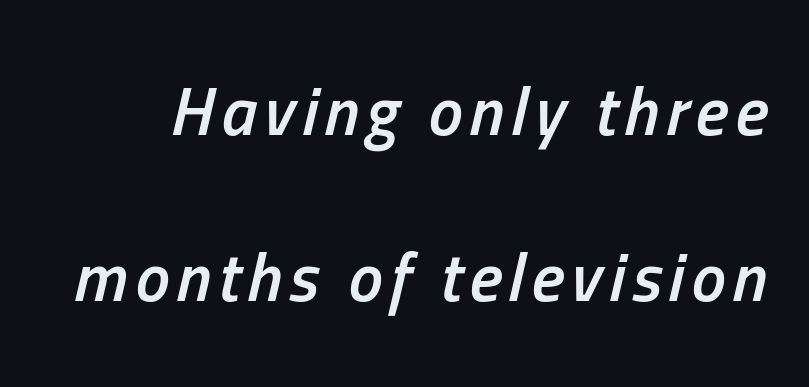
The image shows 69 px semibold, condensed type, italic (leaning right); set loose line spacing (2.41x), not underlined; low stroke contrast and a medium x-height.
